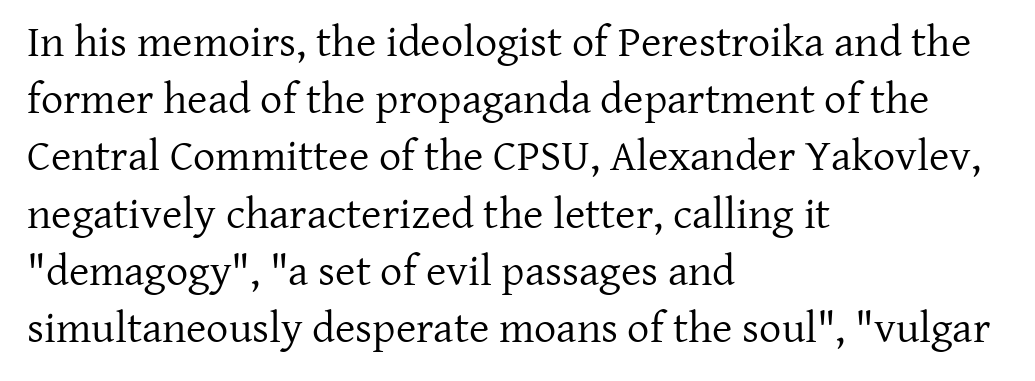
{"serif": "yes", "italic": "no", "bold": "no", "weight": "regular", "width": "normal", "stroke_contrast": "low", "x_height": "medium", "monospaced": "no", "underline": "no", "align": "left", "line_spacing": "normal", "line_spacing_ratio": 1.3, "letter_spacing": "normal", "letter_spacing_em": 0.0, "glyph_px": 44}
